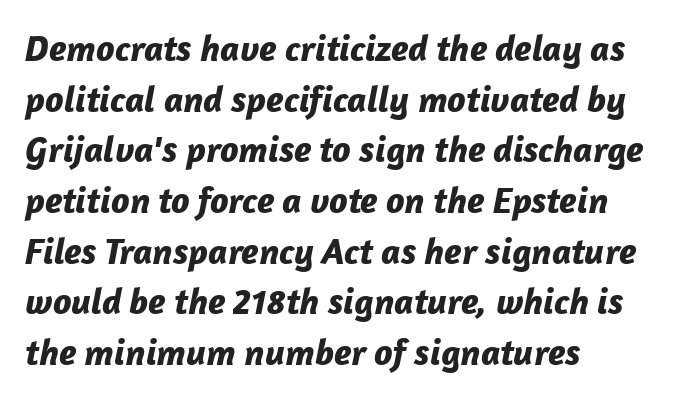
Q: Is the text bold? A: Yes.
Q: Is the text italic (slanted)? A: Yes, it leans right by about 12 degrees.
Q: Is the text underlined? A: No.
Q: How is the paragraph aligned? A: Left-aligned.
Q: Is the spacing between letters normal or unusually wide? A: Normal.
Q: Is the spacing between lines tight, normal or loose? A: Normal.
Q: Width (condensed, normal, or wide)? A: Normal.
Q: Stroke contrast? A: Low.
Q: x-height? A: Medium.
Q: Monospaced? A: No.
